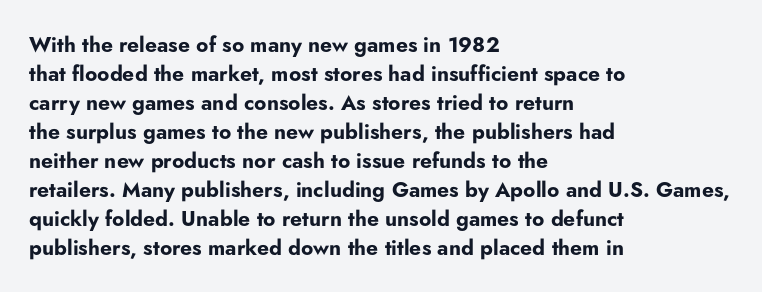
{"italic": "no", "bold": "yes", "underline": "no", "align": "left", "line_spacing": "normal", "line_spacing_ratio": 1.38, "letter_spacing": "normal", "letter_spacing_em": 0.0, "glyph_px": 21}
